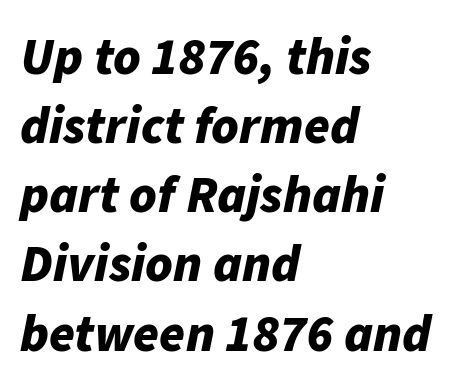
The image shows 52 px bold type, italic (leaning right); set left-aligned, normal line spacing (1.33x), normal letter spacing, not underlined; low stroke contrast and a medium x-height.
